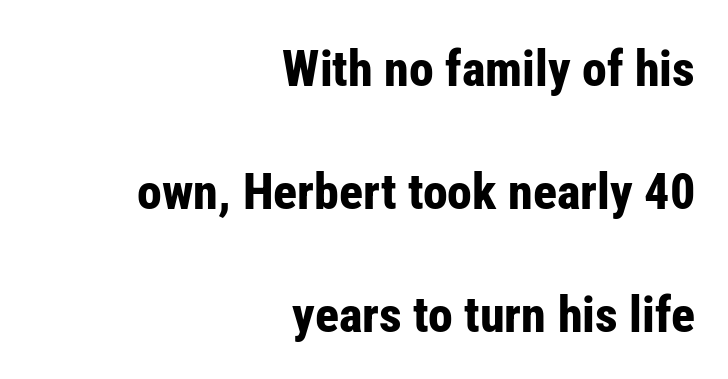
{"serif": "no", "italic": "no", "bold": "yes", "weight": "bold", "width": "condensed", "stroke_contrast": "low", "x_height": "medium", "monospaced": "no", "underline": "no", "align": "right", "line_spacing": "loose", "line_spacing_ratio": 2.46, "letter_spacing": "normal", "letter_spacing_em": 0.0, "glyph_px": 50}
